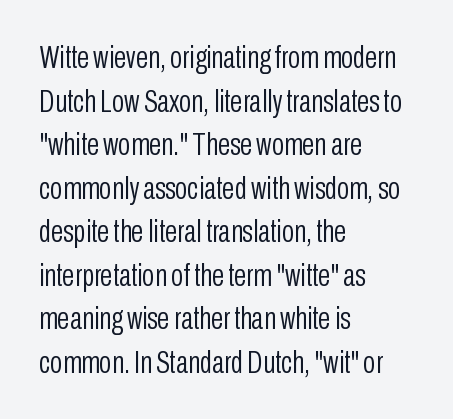
The image shows 32 px light, condensed sans-serif type, upright; set left-aligned, normal line spacing (1.36x), normal letter spacing, not underlined; low stroke contrast and a medium x-height.
